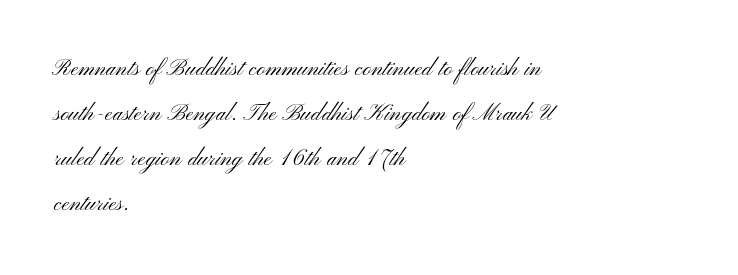
{"serif": "no", "bold": "no", "weight": "light", "width": "wide", "stroke_contrast": "medium", "x_height": "small", "monospaced": "no", "underline": "no", "align": "left", "line_spacing": "normal", "line_spacing_ratio": 1.55, "letter_spacing": "normal", "letter_spacing_em": 0.0, "glyph_px": 29}
